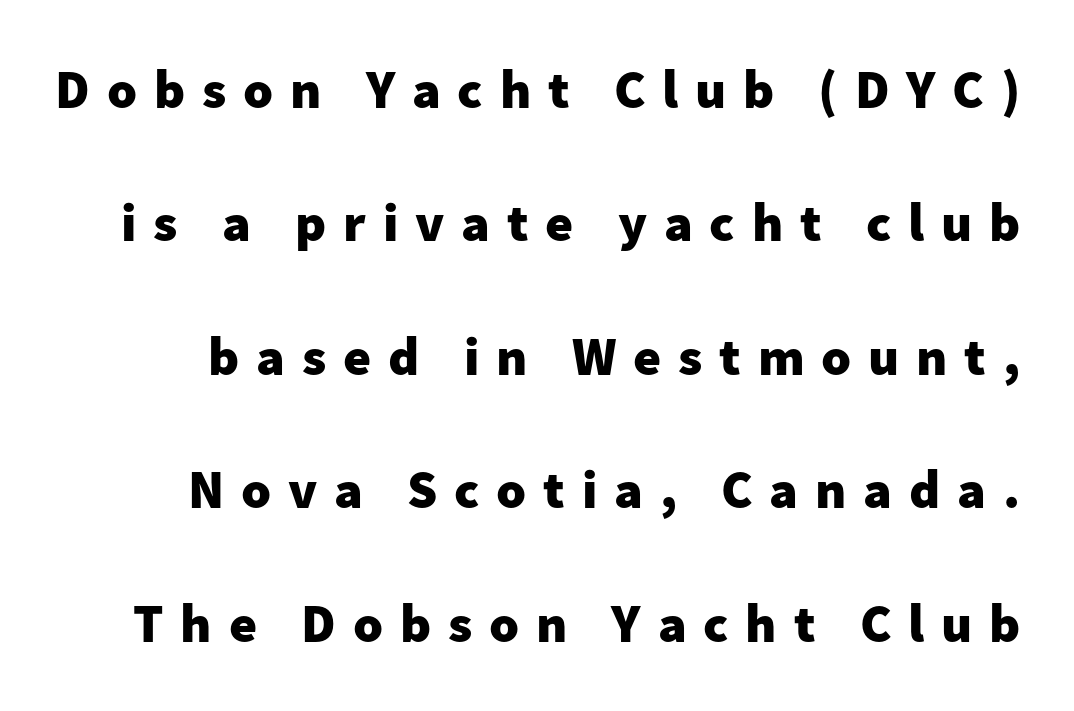
The image shows 54 px heavy sans-serif type, upright; set loose line spacing (2.47x), unusually wide letter spacing (+0.31 em), not underlined; low stroke contrast and a medium x-height.
